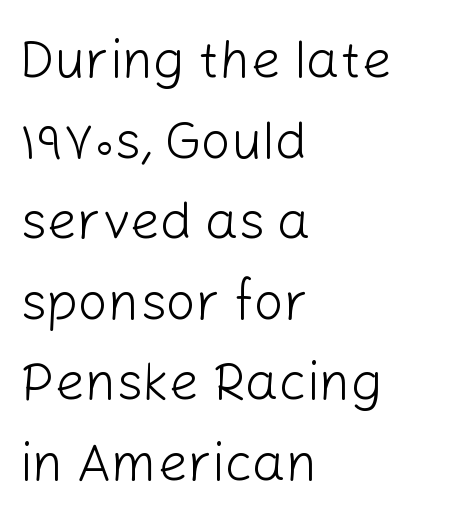
{"serif": "no", "italic": "no", "bold": "no", "weight": "light", "width": "normal", "stroke_contrast": "low", "x_height": "medium", "monospaced": "no", "underline": "no", "align": "left", "line_spacing": "normal", "line_spacing_ratio": 1.52, "letter_spacing": "normal", "letter_spacing_em": 0.0, "glyph_px": 53}
